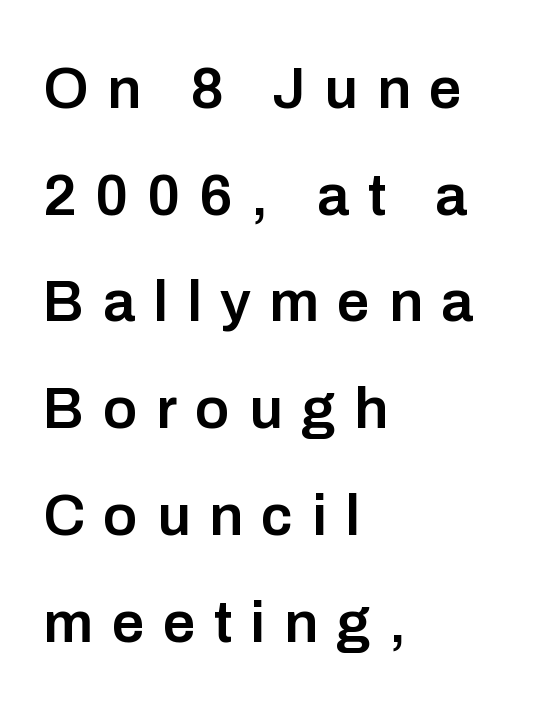
Q: Is the text bold? A: Semi-bold.
Q: Is the text italic (slanted)? A: No, it is upright.
Q: Is the typeface a serif or a sans-serif typeface? A: Sans-serif.
Q: Is the text underlined? A: No.
Q: How is the paragraph aligned? A: Left-aligned.
Q: Is the spacing between letters normal or unusually wide? A: Unusually wide.
Q: Width (condensed, normal, or wide)? A: Normal.
Q: Stroke contrast? A: Low.
Q: x-height? A: Medium.
Q: Monospaced? A: No.
